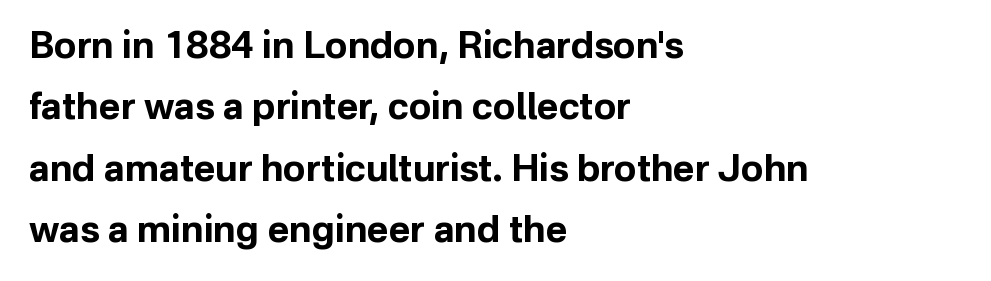
The image shows 37 px bold sans-serif type, upright; set left-aligned, normal line spacing (1.66x), normal letter spacing, not underlined; low stroke contrast and a medium x-height.
